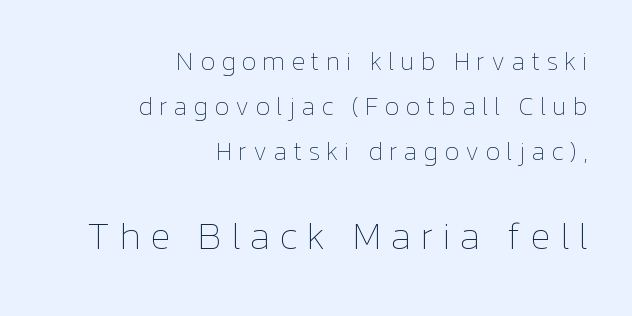
The letters look calm and open, with moderate or lighter stems. The face used here is rendered with a markedly widened letterfit. Vertical strokes here are truly vertical. The compositor pushed each line to the right boundary. The passage shown is not underscored anywhere.
